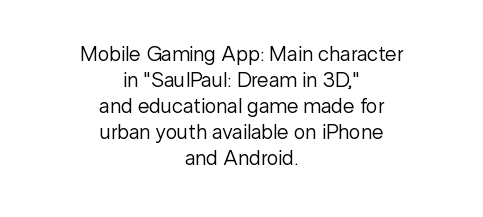
{"italic": "no", "bold": "no", "underline": "no", "align": "center", "line_spacing_ratio": 1.24, "letter_spacing": "normal", "letter_spacing_em": 0.0, "glyph_px": 21}
